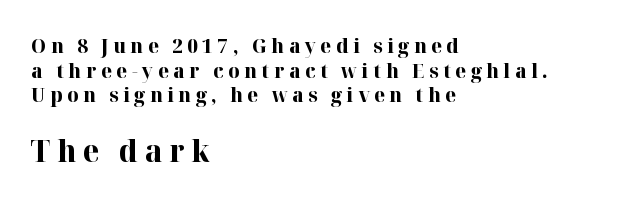
The image shows 30 px bold serif type, upright; set left-aligned, line spacing 1.23x, unusually wide letter spacing (+0.23 em), not underlined; the second (bottom) block is 1.5x larger; high stroke contrast and a medium x-height.
